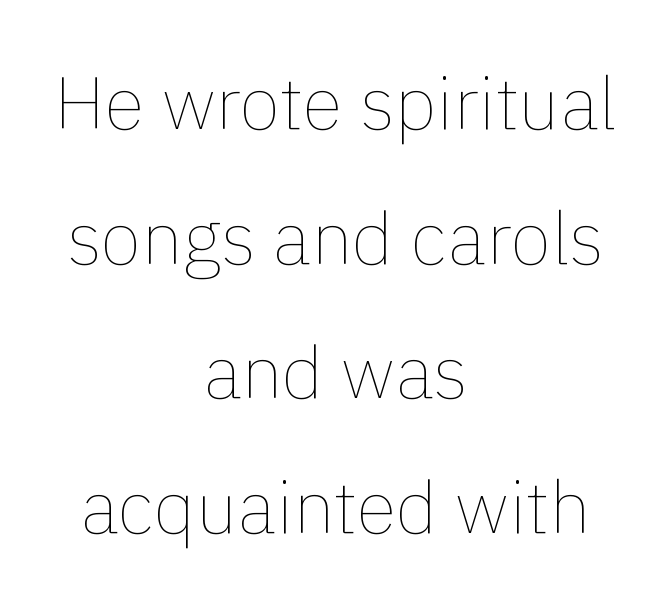
The image shows 74 px thin type, upright; set centered, line spacing 1.82x, normal letter spacing, not underlined; a medium x-height.
